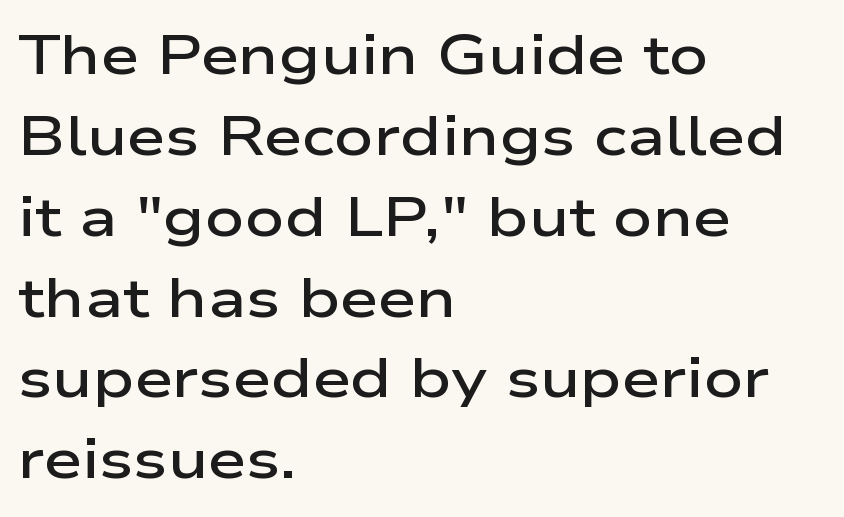
Q: Is the text bold? A: Semi-bold.
Q: Is the text italic (slanted)? A: No, it is upright.
Q: Is the typeface a serif or a sans-serif typeface? A: Sans-serif.
Q: Is the text underlined? A: No.
Q: How is the paragraph aligned? A: Left-aligned.
Q: Is the spacing between letters normal or unusually wide? A: Normal.
Q: Is the spacing between lines tight, normal or loose? A: Normal.
Q: Width (condensed, normal, or wide)? A: Wide.
Q: Stroke contrast? A: Low.
Q: x-height? A: Medium.
Q: Monospaced? A: No.
